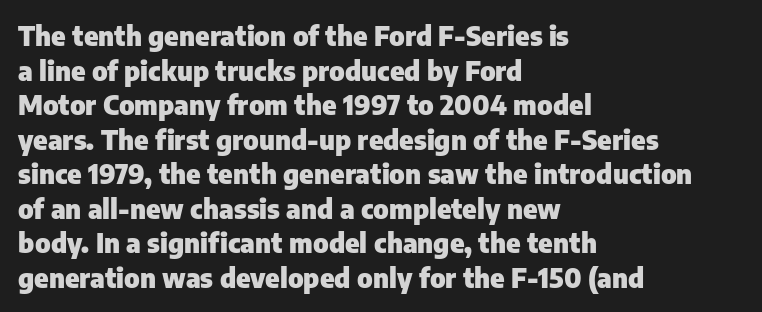
Compared with typical body copy, the letter spacing here is the same. The setting favours the left margin, as ordinary paragraphs usually do. Heft: maximum for text — a bold. Beneath every word, the page is bare. Successive baselines arrive at the customary interval. These lines were composed using upright roman letters.
